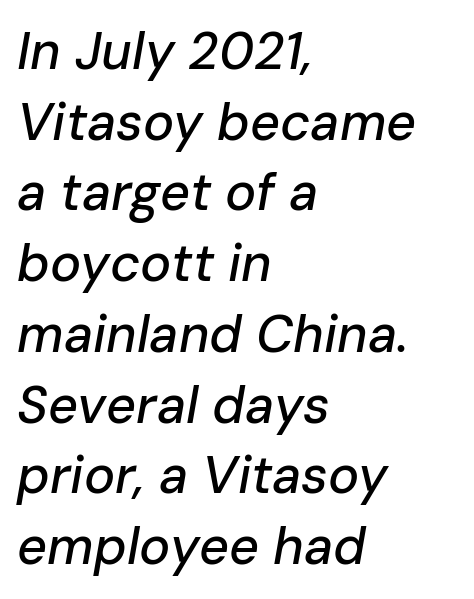
{"italic": "yes", "lean": "right", "slant_degrees": 10, "width": "normal", "stroke_contrast": "low", "x_height": "medium", "monospaced": "no", "underline": "no", "align": "left", "line_spacing": "normal", "line_spacing_ratio": 1.36, "letter_spacing": "normal", "letter_spacing_em": 0.0, "glyph_px": 52}
